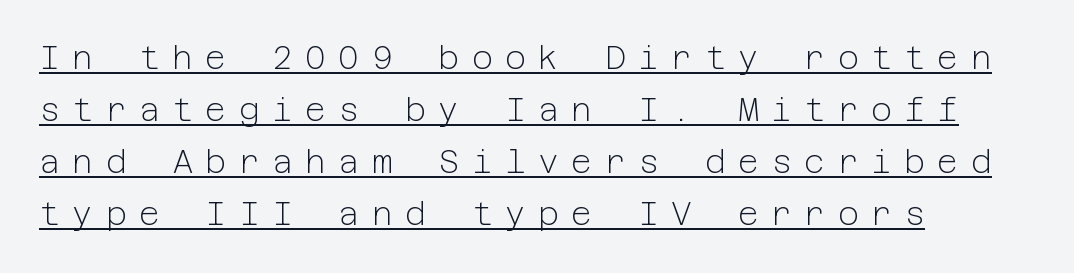
{"serif": "no", "italic": "no", "bold": "no", "weight": "light", "width": "normal", "stroke_contrast": "low", "x_height": "medium", "underline": "yes", "align": "left", "line_spacing": "normal", "line_spacing_ratio": 1.63, "letter_spacing": "wide", "letter_spacing_em": 0.39, "glyph_px": 32}
